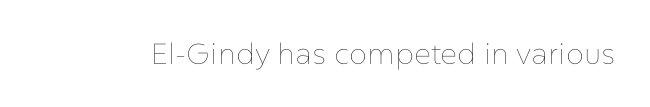
The image shows 29 px thin type, upright; set normal letter spacing, not underlined; low stroke contrast and a medium x-height.
